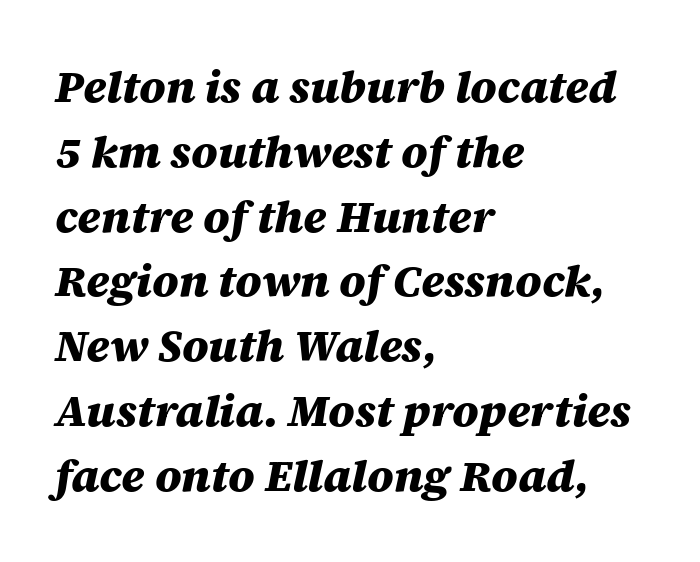
This sample keeps an unexceptional amount of space between lines. The face used here is proportionally spaced, like ordinary book or web type. I'd describe the lettering as bold — thick and assertive. The gap between lines stays unmarked.
